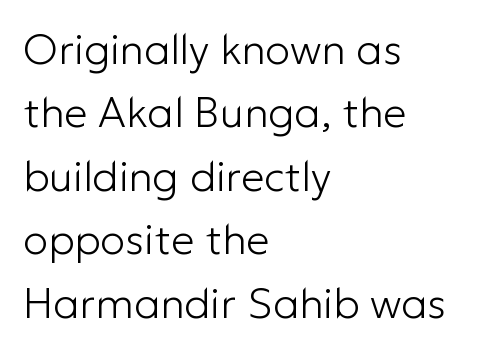
Think of a printed novel: that variable character pitch is what you see here. Is the letter spacing exaggerated? No — it looks like the ordinary default. The letters stand straight up with perfectly vertical stems. Vertical stems look standard width or narrower in stroke.
